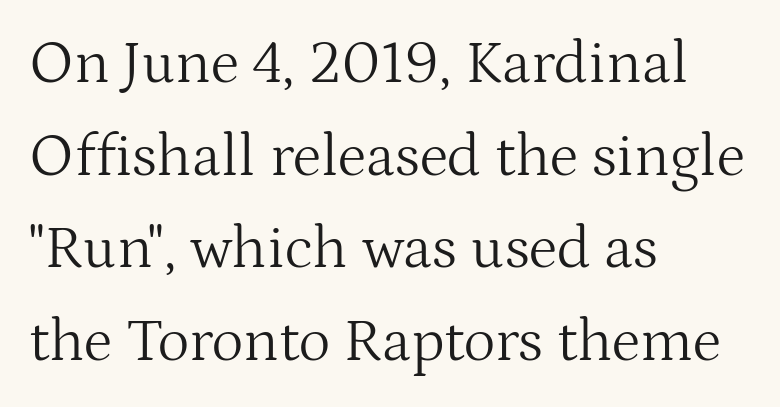
Q: Is the text bold? A: No.
Q: Is the text italic (slanted)? A: No, it is upright.
Q: Is the typeface a serif or a sans-serif typeface? A: Serif.
Q: Is the text underlined? A: No.
Q: How is the paragraph aligned? A: Left-aligned.
Q: Is the spacing between letters normal or unusually wide? A: Normal.
Q: Is the spacing between lines tight, normal or loose? A: Normal.
Q: Width (condensed, normal, or wide)? A: Normal.
Q: Stroke contrast? A: Medium.
Q: x-height? A: Medium.
Q: Monospaced? A: No.
